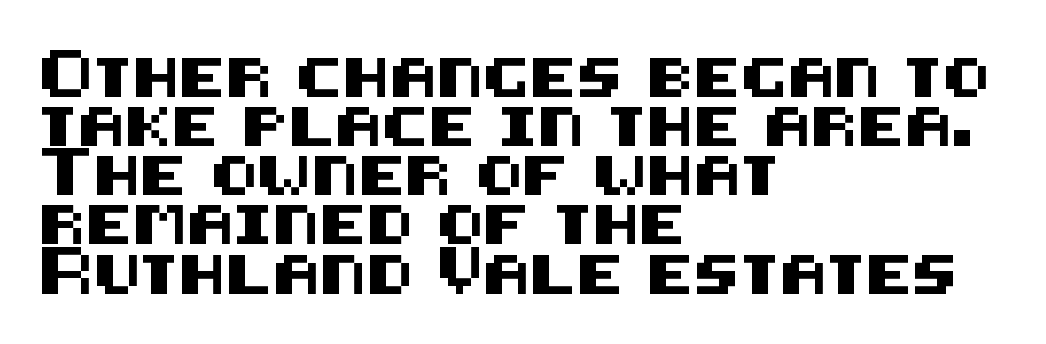
Reading down the block, your eye returns to a fixed left position each line. There is no visible air inserted between adjacent glyphs. The specimen omits any rule beneath the text block's lines. Letterform terminals end flat and unadorned throughout the passage.
